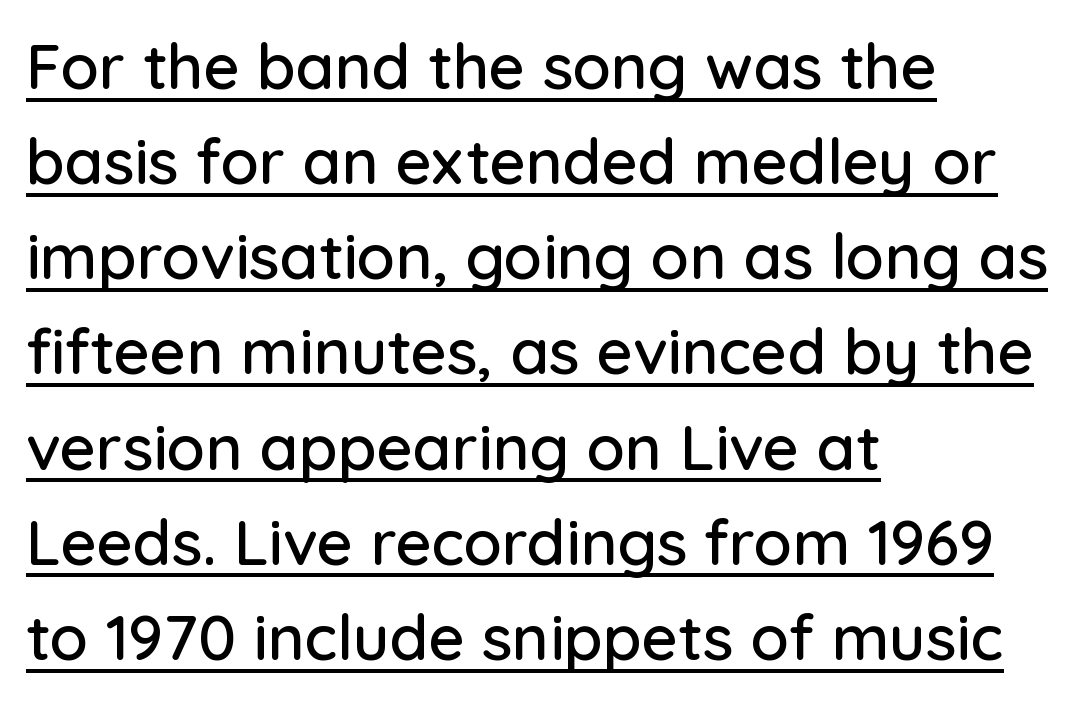
Q: Is the text italic (slanted)? A: No, it is upright.
Q: Is the typeface a serif or a sans-serif typeface? A: Sans-serif.
Q: Is the text underlined? A: Yes.
Q: How is the paragraph aligned? A: Left-aligned.
Q: Is the spacing between letters normal or unusually wide? A: Normal.
Q: Is the spacing between lines tight, normal or loose? A: Normal.
Q: Width (condensed, normal, or wide)? A: Normal.
Q: Stroke contrast? A: Low.
Q: x-height? A: Medium.
Q: Monospaced? A: No.
